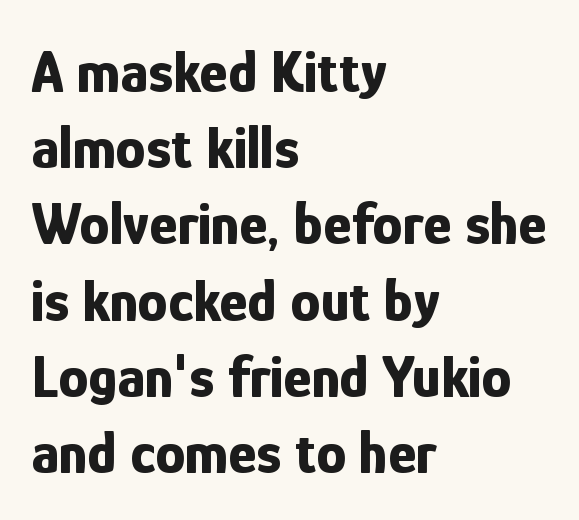
The block of text has a typical density, with ordinary space between rows. Notice how the stems are strictly vertical — no italics here. Note the varied advance widths — an 'i' is clearly narrower than an 'm'. Look at the stroke-to-counter ratio: heavy, a bold. Descenders hang freely into open space.
